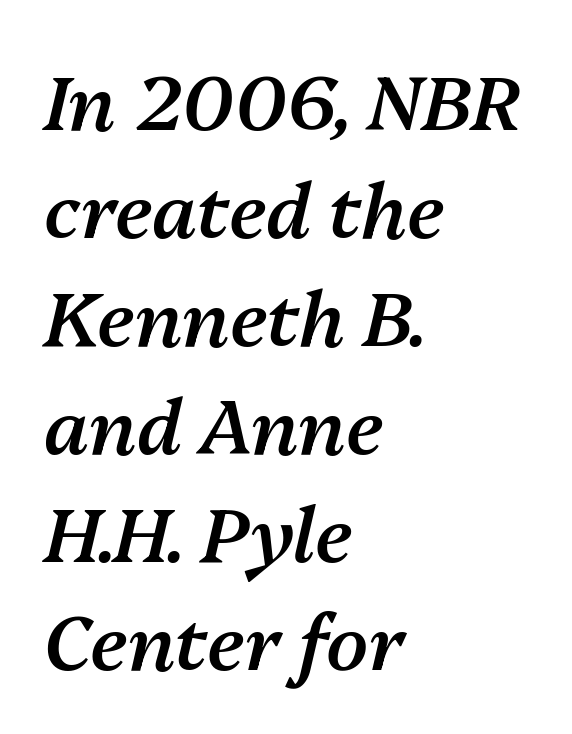
The tracking reads as untouched default to a designer's eye. Looks like regular typesetting: each glyph gets only the width it needs. Firm but not heavy-handed strokes: this text is semibold. The rag falls on the right side of this text block.
